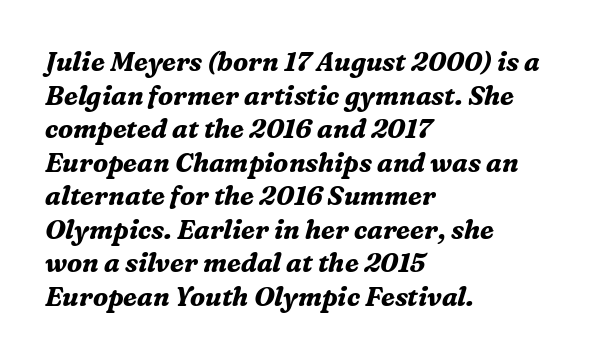
The image shows 26 px bold type, italic (leaning right); set left-aligned, normal line spacing (1.29x), normal letter spacing, not underlined.
